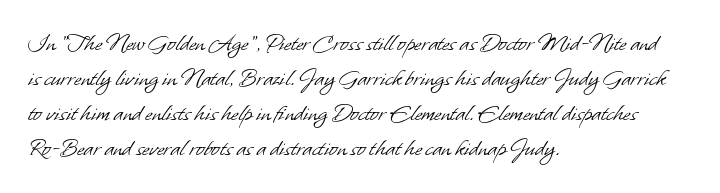
{"bold": "no", "underline": "no", "align": "left", "line_spacing": "normal", "line_spacing_ratio": 1.4, "letter_spacing": "normal", "letter_spacing_em": 0.0, "glyph_px": 25}
